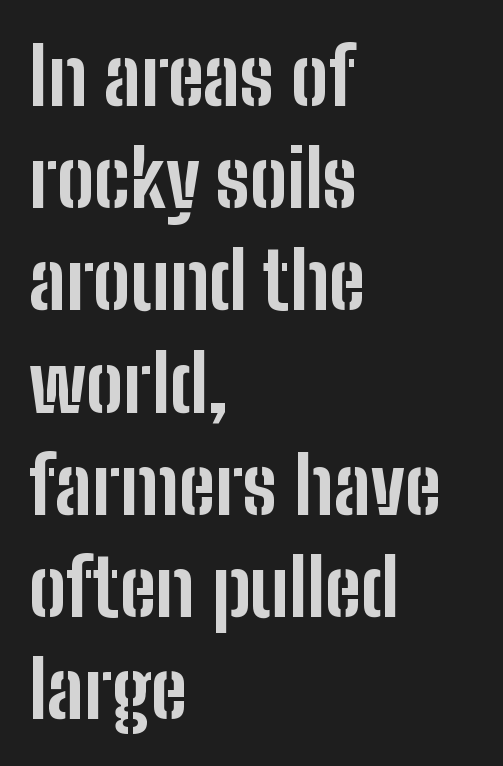
{"serif": "no", "italic": "no", "bold": "yes", "weight": "bold", "width": "condensed", "stroke_contrast": "low", "x_height": "medium", "monospaced": "no", "underline": "no", "align": "left", "line_spacing": "normal", "line_spacing_ratio": 1.31, "letter_spacing": "normal", "letter_spacing_em": 0.0, "glyph_px": 78}
